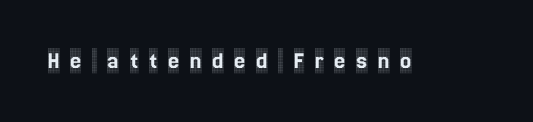
Q: Is the text italic (slanted)? A: No, it is upright.
Q: Is the text underlined? A: No.
Q: Is the spacing between letters normal or unusually wide? A: Unusually wide.
